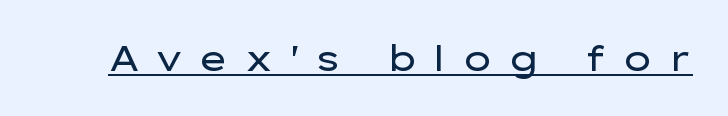
The image shows 35 px regular-weight, wide sans-serif type, upright; set unusually wide letter spacing (+0.41 em), underlined; low stroke contrast and a medium x-height.
